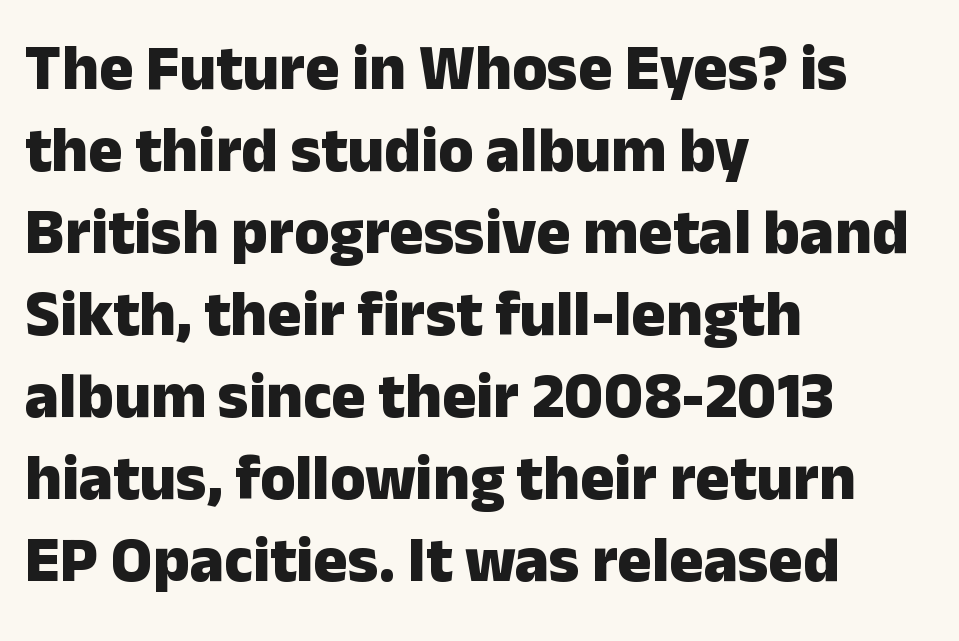
Words float on clear page, feet unadorned. Varying glyph widths throughout — classic text-font behaviour. The glyphs in this specimen are sans serif. Set as a true bold cut, around the 700 mark.
